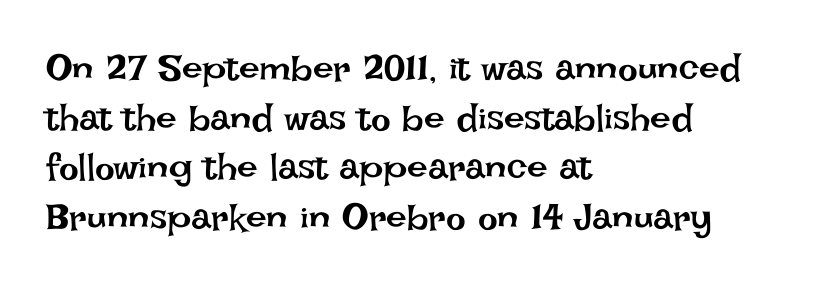
Q: Is the text bold? A: No.
Q: Is the text italic (slanted)? A: No, it is upright.
Q: Is the text underlined? A: No.
Q: How is the paragraph aligned? A: Left-aligned.
Q: Is the spacing between letters normal or unusually wide? A: Normal.
Q: Is the spacing between lines tight, normal or loose? A: Normal.
Q: Width (condensed, normal, or wide)? A: Normal.
Q: Stroke contrast? A: Low.
Q: x-height? A: Large.
Q: Monospaced? A: No.
